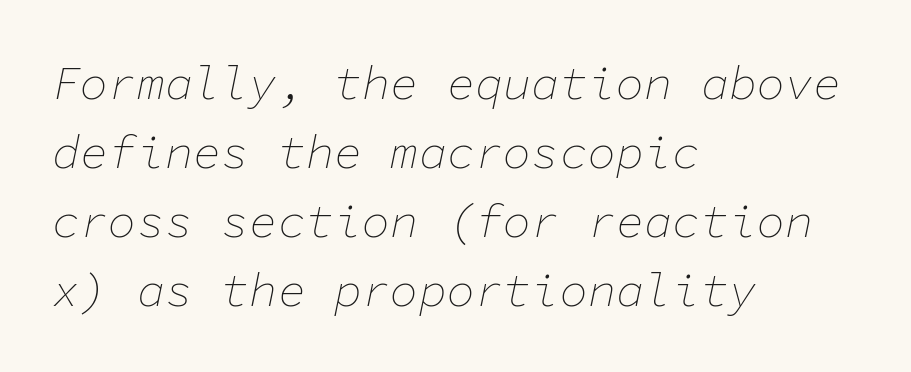
{"italic": "yes", "lean": "right", "slant_degrees": 11, "bold": "no", "weight": "thin", "width": "normal", "stroke_contrast": "low", "x_height": "medium", "monospaced": "yes", "underline": "no", "align": "left", "line_spacing": "normal", "line_spacing_ratio": 1.47, "letter_spacing": "normal", "letter_spacing_em": 0.0, "glyph_px": 47}
